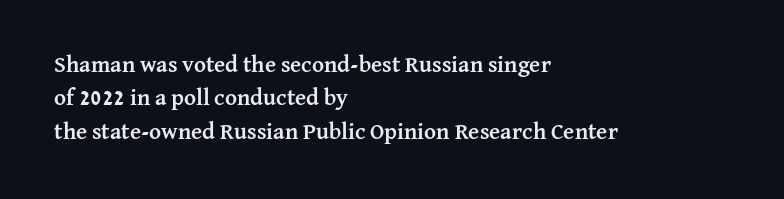
{"italic": "no", "bold": "yes", "underline": "no", "align": "left", "line_spacing": "normal", "line_spacing_ratio": 1.45, "letter_spacing": "normal", "letter_spacing_em": 0.0, "glyph_px": 23}
